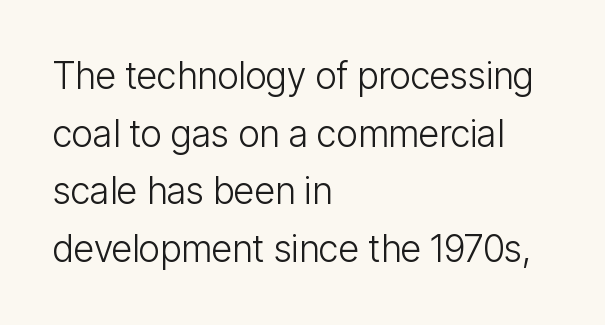
Q: Is the text bold? A: No.
Q: Is the text italic (slanted)? A: No, it is upright.
Q: Is the typeface a serif or a sans-serif typeface? A: Sans-serif.
Q: Is the text underlined? A: No.
Q: How is the paragraph aligned? A: Left-aligned.
Q: Is the spacing between letters normal or unusually wide? A: Normal.
Q: Is the spacing between lines tight, normal or loose? A: Normal.
Q: Width (condensed, normal, or wide)? A: Condensed.
Q: Stroke contrast? A: Low.
Q: x-height? A: Medium.
Q: Monospaced? A: No.
